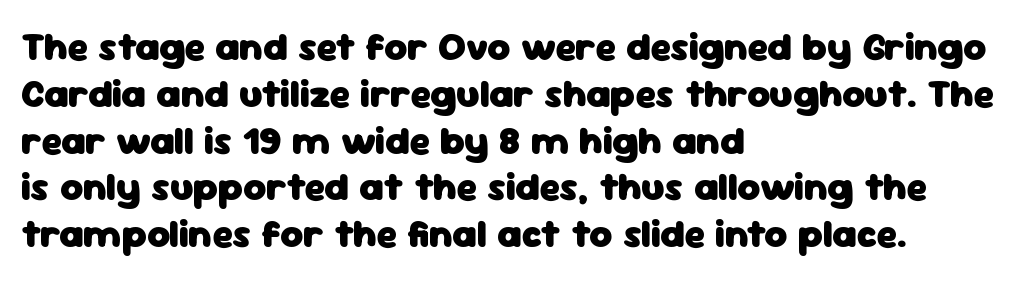
Q: Is the text bold? A: Yes.
Q: Is the text italic (slanted)? A: No, it is upright.
Q: Is the typeface a serif or a sans-serif typeface? A: Sans-serif.
Q: Is the text underlined? A: No.
Q: How is the paragraph aligned? A: Left-aligned.
Q: Is the spacing between letters normal or unusually wide? A: Normal.
Q: Width (condensed, normal, or wide)? A: Normal.
Q: Stroke contrast? A: Low.
Q: x-height? A: Medium.
Q: Monospaced? A: No.
